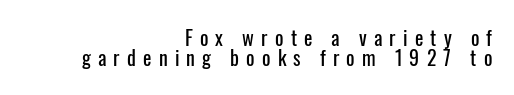
Each row of text sits above clean, open space. The setting favours the right margin, as signatures and pull-quotes sometimes do. Posture: vertical. Tightly led — the rows are bunched. Honestly, the letter spacing is so wide it's the main thing you notice.
